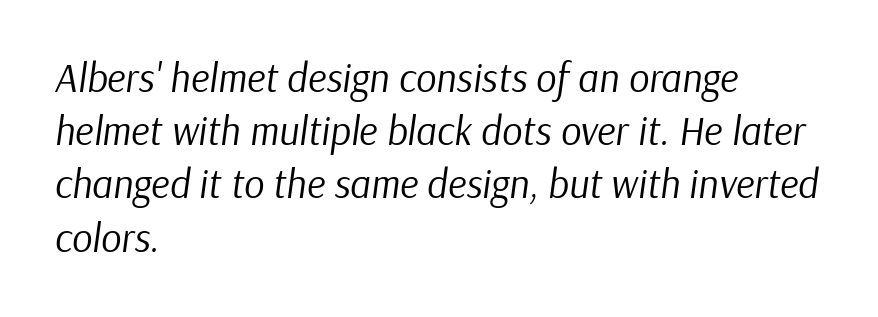
Q: Is the text bold? A: No.
Q: Is the text italic (slanted)? A: Yes, it leans right by about 9 degrees.
Q: Is the text underlined? A: No.
Q: How is the paragraph aligned? A: Left-aligned.
Q: Is the spacing between letters normal or unusually wide? A: Normal.
Q: Is the spacing between lines tight, normal or loose? A: Normal.
Q: Width (condensed, normal, or wide)? A: Normal.
Q: Stroke contrast? A: Low.
Q: x-height? A: Medium.
Q: Monospaced? A: No.
